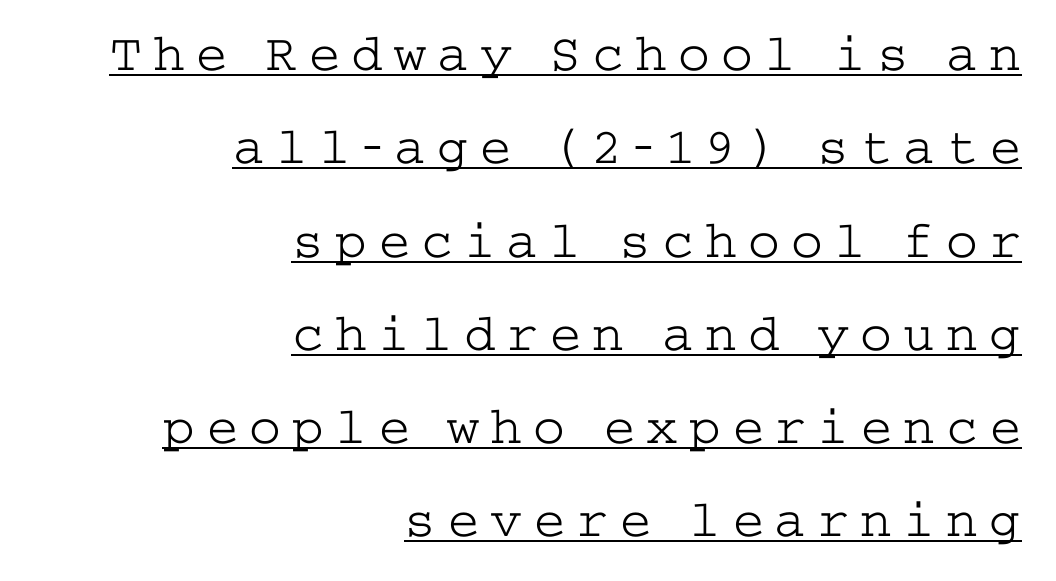
Q: Is the text bold? A: No.
Q: Is the text italic (slanted)? A: No, it is upright.
Q: Is the typeface a serif or a sans-serif typeface? A: Serif.
Q: Is the text underlined? A: Yes.
Q: How is the paragraph aligned? A: Right-aligned.
Q: Is the spacing between letters normal or unusually wide? A: Unusually wide.
Q: Width (condensed, normal, or wide)? A: Wide.
Q: Stroke contrast? A: Low.
Q: x-height? A: Medium.
